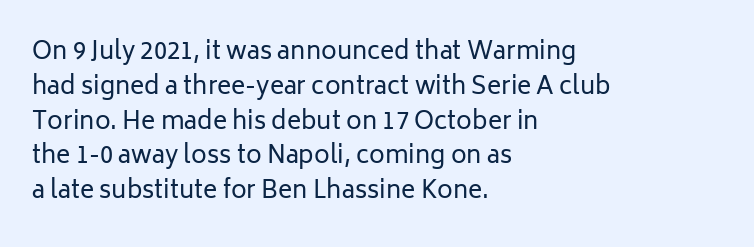
{"italic": "no", "bold": "no", "underline": "no", "align": "left", "line_spacing": "normal", "line_spacing_ratio": 1.45, "letter_spacing": "normal", "letter_spacing_em": 0.0, "glyph_px": 24}
